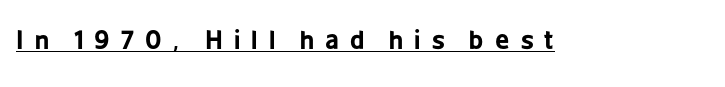
{"italic": "no", "bold": "yes", "underline": "yes", "letter_spacing": "wide", "letter_spacing_em": 0.44, "glyph_px": 25}
